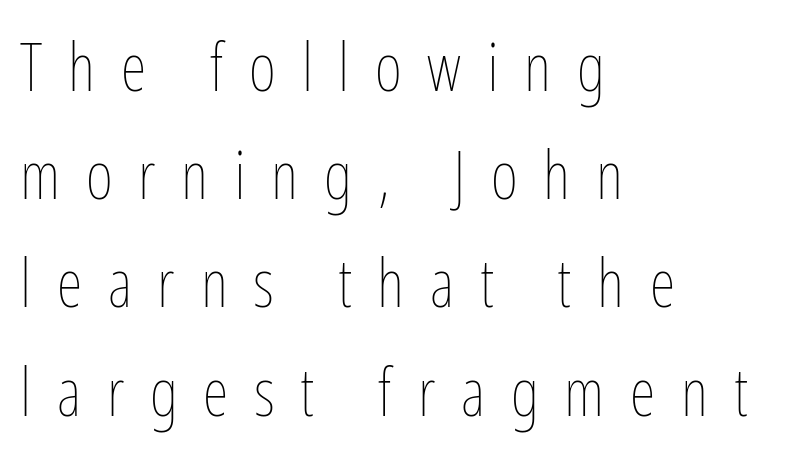
{"italic": "no", "bold": "no", "weight": "thin", "width": "condensed", "stroke_contrast": "low", "x_height": "medium", "monospaced": "no", "underline": "no", "align": "left", "line_spacing": "normal", "line_spacing_ratio": 1.64, "letter_spacing": "wide", "letter_spacing_em": 0.39, "glyph_px": 66}
